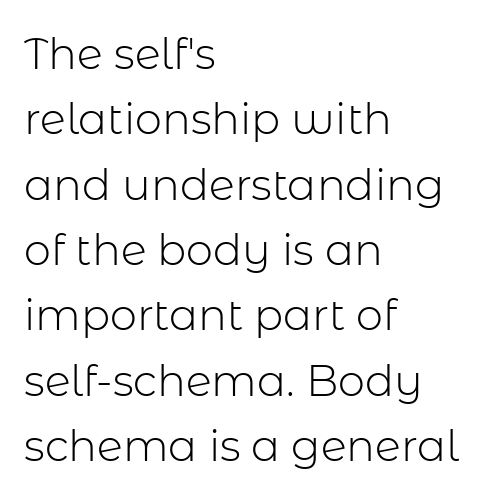
{"serif": "no", "italic": "no", "bold": "no", "weight": "light", "width": "normal", "stroke_contrast": "low", "x_height": "medium", "monospaced": "no", "underline": "no", "align": "left", "line_spacing": "normal", "line_spacing_ratio": 1.52, "letter_spacing": "normal", "letter_spacing_em": 0.0, "glyph_px": 43}
